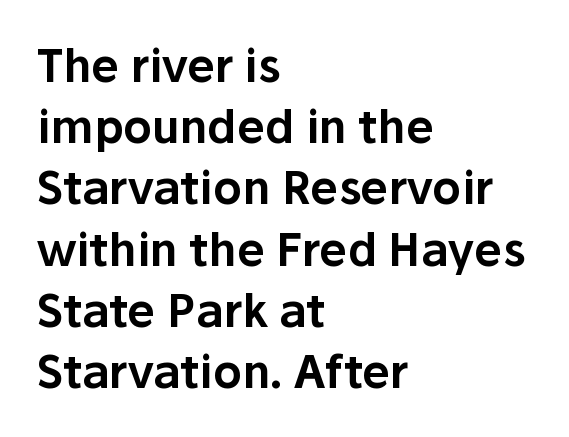
Q: Is the text italic (slanted)? A: No, it is upright.
Q: Is the typeface a serif or a sans-serif typeface? A: Sans-serif.
Q: Is the text underlined? A: No.
Q: How is the paragraph aligned? A: Left-aligned.
Q: Is the spacing between letters normal or unusually wide? A: Normal.
Q: Is the spacing between lines tight, normal or loose? A: Normal.
Q: Width (condensed, normal, or wide)? A: Normal.
Q: Stroke contrast? A: Low.
Q: x-height? A: Medium.
Q: Monospaced? A: No.
